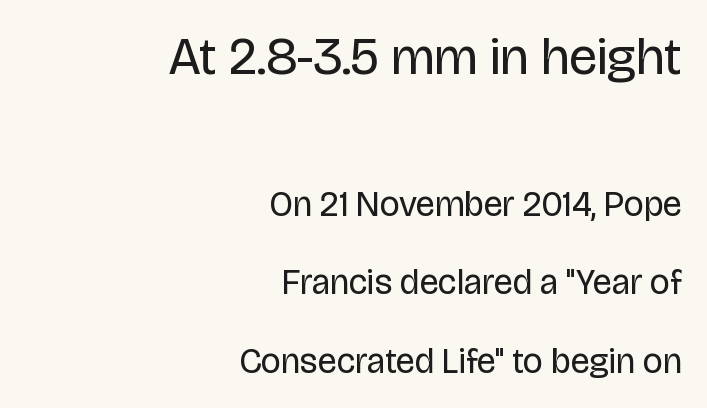
{"serif": "no", "italic": "no", "bold": "no", "weight": "regular", "width": "normal", "stroke_contrast": "low", "x_height": "large", "monospaced": "no", "underline": "no", "align": "right", "line_spacing": "loose", "line_spacing_ratio": 2.24, "letter_spacing": "normal", "letter_spacing_em": 0.0, "larger_block": "first", "size_ratio": 1.49, "glyph_px": 52}
